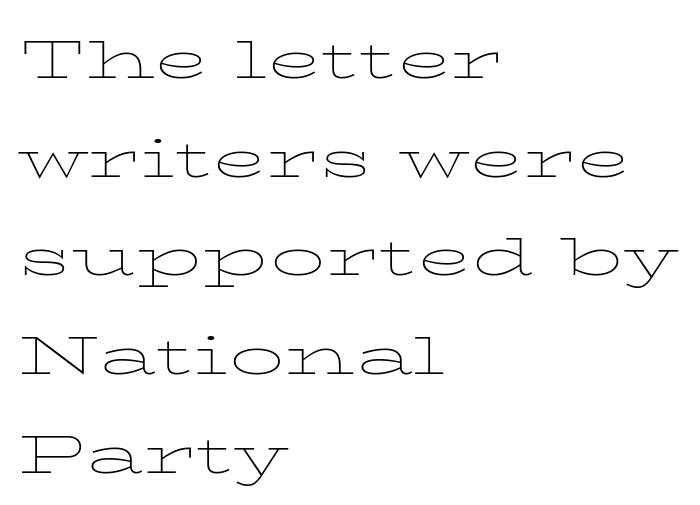
{"italic": "no", "bold": "no", "weight": "thin", "width": "wide", "stroke_contrast": "low", "x_height": "medium", "monospaced": "no", "underline": "no", "align": "left", "line_spacing": "normal", "line_spacing_ratio": 1.37, "letter_spacing": "normal", "letter_spacing_em": 0.0, "glyph_px": 72}
